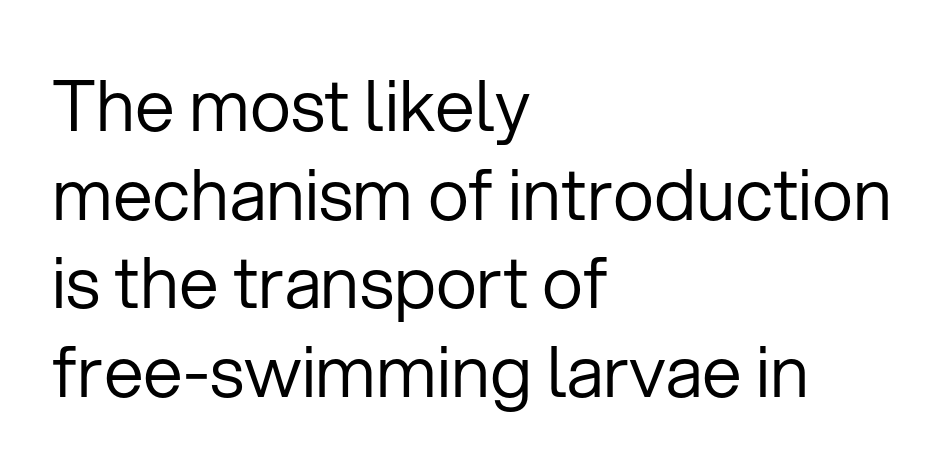
{"serif": "no", "italic": "no", "bold": "no", "weight": "regular", "width": "normal", "stroke_contrast": "low", "x_height": "medium", "monospaced": "no", "underline": "no", "align": "left", "line_spacing": "normal", "line_spacing_ratio": 1.25, "letter_spacing": "normal", "letter_spacing_em": 0.0, "glyph_px": 71}
